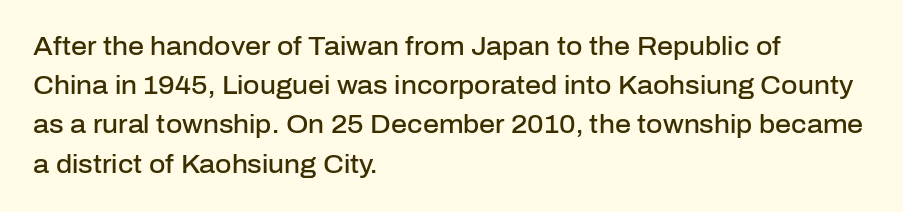
Q: Is the text bold? A: Semi-bold.
Q: Is the text italic (slanted)? A: No, it is upright.
Q: Is the text underlined? A: No.
Q: How is the paragraph aligned? A: Left-aligned.
Q: Is the spacing between letters normal or unusually wide? A: Normal.
Q: Is the spacing between lines tight, normal or loose? A: Normal.
